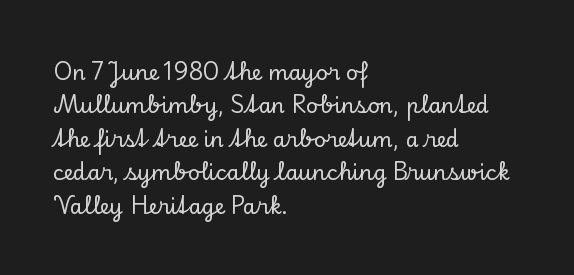
Nobody drew a line under any word here. A student would call this left alignment; a typographer would say flush left, rag right. Rendered with straight, roman letterforms. In terms of leading, this rendering sits right in the middle. Characters follow at the spacing the type designer built in.
